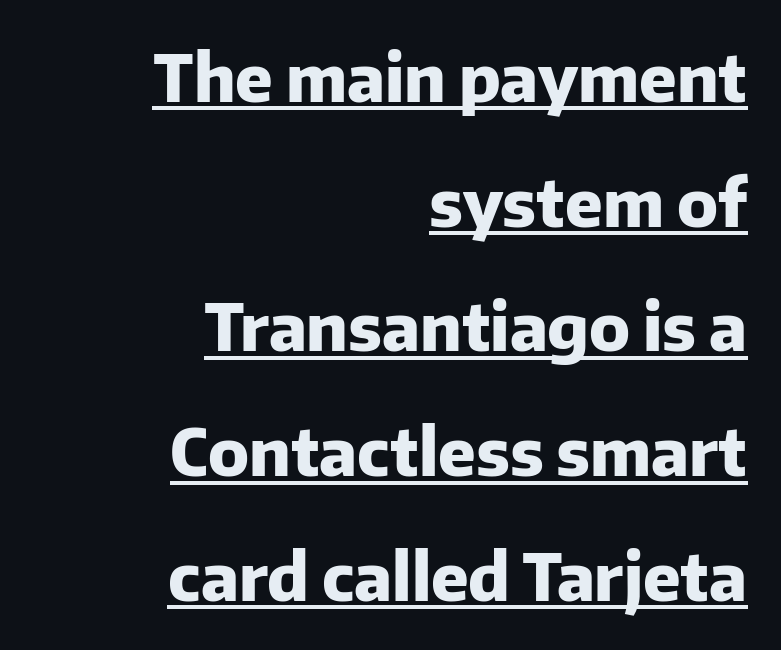
Heavy, bold letterforms. Vertical strokes here are truly vertical. The passage shown is typed in a proportional face where columns would drift. A typographer would call this underscored text.
